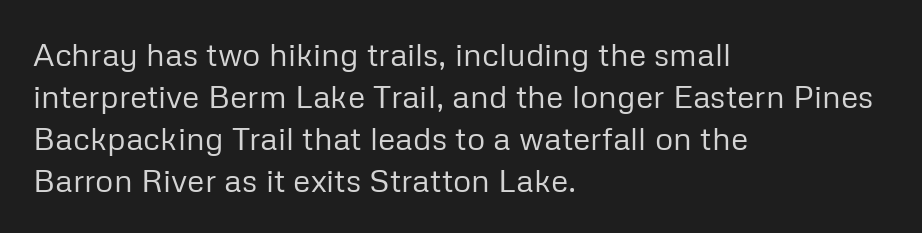
{"serif": "no", "italic": "no", "bold": "no", "weight": "regular", "width": "normal", "stroke_contrast": "low", "x_height": "medium", "monospaced": "no", "underline": "no", "align": "left", "line_spacing": "normal", "line_spacing_ratio": 1.31, "letter_spacing": "normal", "letter_spacing_em": 0.0, "glyph_px": 32}
